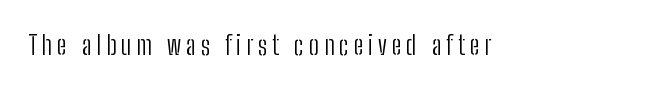
The image shows 27 px text type, upright; set not underlined.
